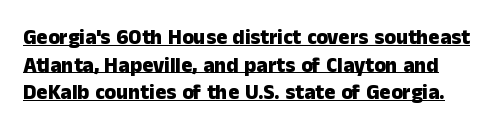
{"italic": "no", "bold": "yes", "underline": "yes", "line_spacing": "normal", "line_spacing_ratio": 1.31, "letter_spacing": "normal", "letter_spacing_em": 0.0, "glyph_px": 21}
